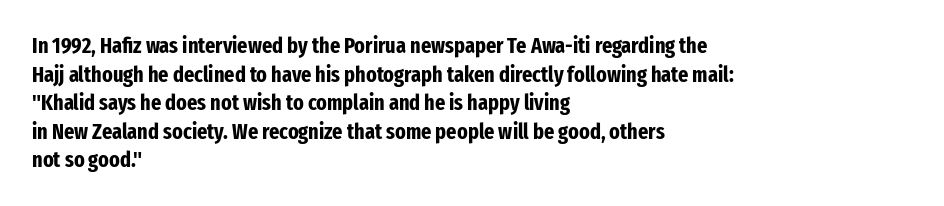
{"italic": "no", "bold": "yes", "underline": "no", "align": "left", "line_spacing": "normal", "line_spacing_ratio": 1.3, "letter_spacing": "normal", "letter_spacing_em": 0.0, "glyph_px": 22}
